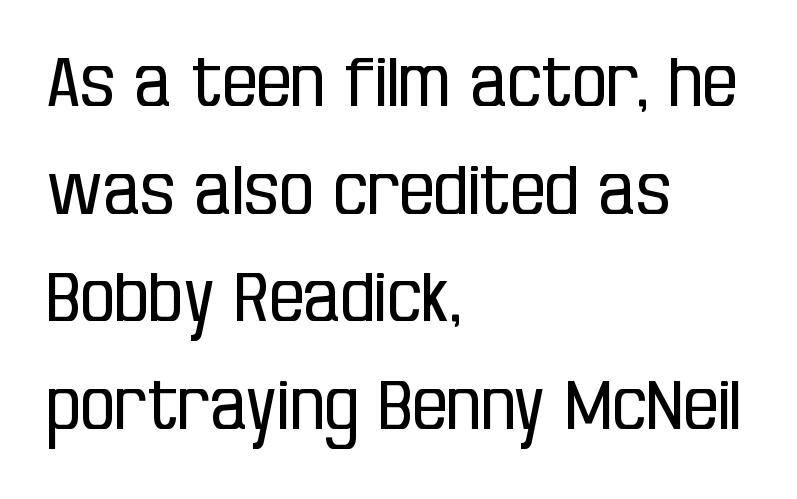
If you measured baseline to baseline, you'd find a middling distance. No chunkiness to these letters — they're not bold. This is the regular roman posture of the typeface. Clear beneath every line of the passage.
